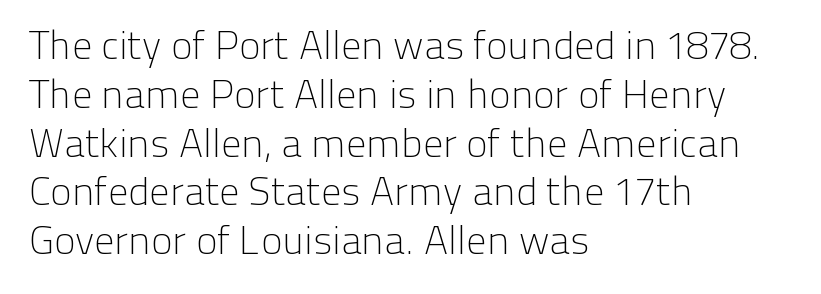
Q: Is the text bold? A: No.
Q: Is the text italic (slanted)? A: No, it is upright.
Q: Is the typeface a serif or a sans-serif typeface? A: Sans-serif.
Q: Is the text underlined? A: No.
Q: How is the paragraph aligned? A: Left-aligned.
Q: Is the spacing between letters normal or unusually wide? A: Normal.
Q: Width (condensed, normal, or wide)? A: Normal.
Q: Stroke contrast? A: Low.
Q: x-height? A: Medium.
Q: Monospaced? A: No.
